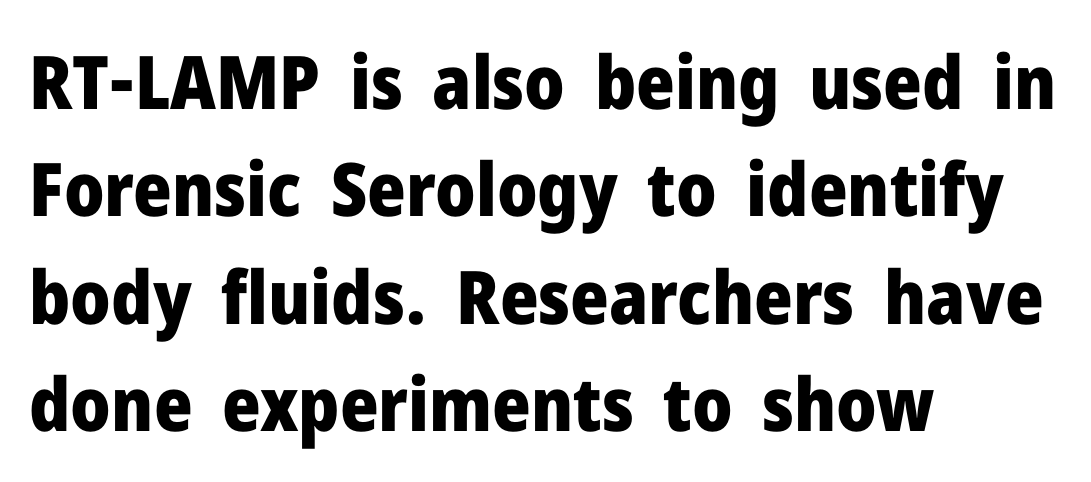
The image shows 74 px heavy sans-serif type, upright; set left-aligned, normal line spacing (1.45x), normal letter spacing, not underlined; low stroke contrast and a medium x-height.
